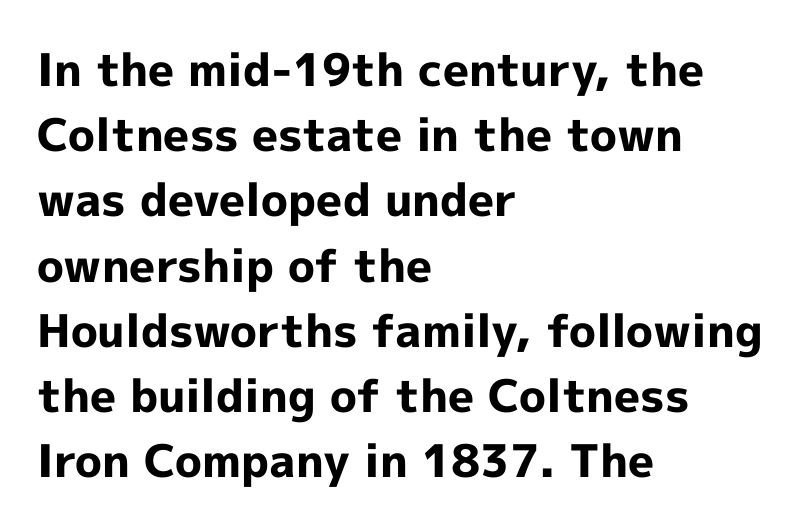
{"serif": "no", "italic": "no", "bold": "yes", "weight": "bold", "width": "normal", "x_height": "medium", "monospaced": "no", "underline": "no", "align": "left", "line_spacing": "normal", "line_spacing_ratio": 1.45, "letter_spacing": "normal", "letter_spacing_em": 0.0, "glyph_px": 45}
